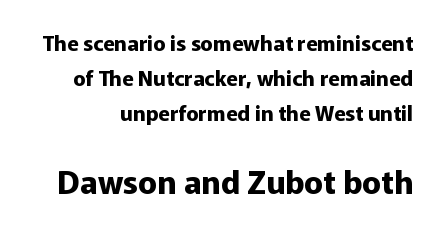
Q: Is the text bold? A: Yes.
Q: Is the text italic (slanted)? A: No, it is upright.
Q: Is the typeface a serif or a sans-serif typeface? A: Sans-serif.
Q: Is the text underlined? A: No.
Q: Is the spacing between letters normal or unusually wide? A: Normal.
Q: Is the spacing between lines tight, normal or loose? A: Normal.
Q: Which block of text is set in a larger size, the first (top) or the second (bottom)? A: The second (bottom) one.
Q: Width (condensed, normal, or wide)? A: Normal.
Q: Stroke contrast? A: Low.
Q: x-height? A: Medium.
Q: Monospaced? A: No.
